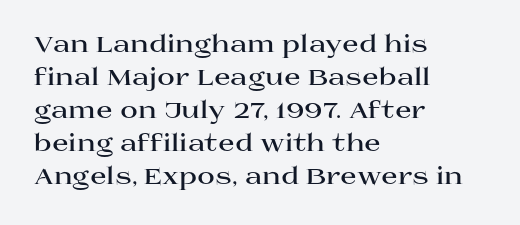
Q: Is the text bold? A: Yes.
Q: Is the text italic (slanted)? A: No, it is upright.
Q: Is the text underlined? A: No.
Q: How is the paragraph aligned? A: Left-aligned.
Q: Is the spacing between letters normal or unusually wide? A: Normal.
Q: Is the spacing between lines tight, normal or loose? A: Normal.
